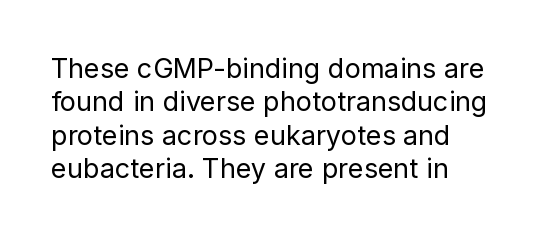
The image shows 27 px text type, upright; set left-aligned, line spacing 1.24x, normal letter spacing, not underlined.
